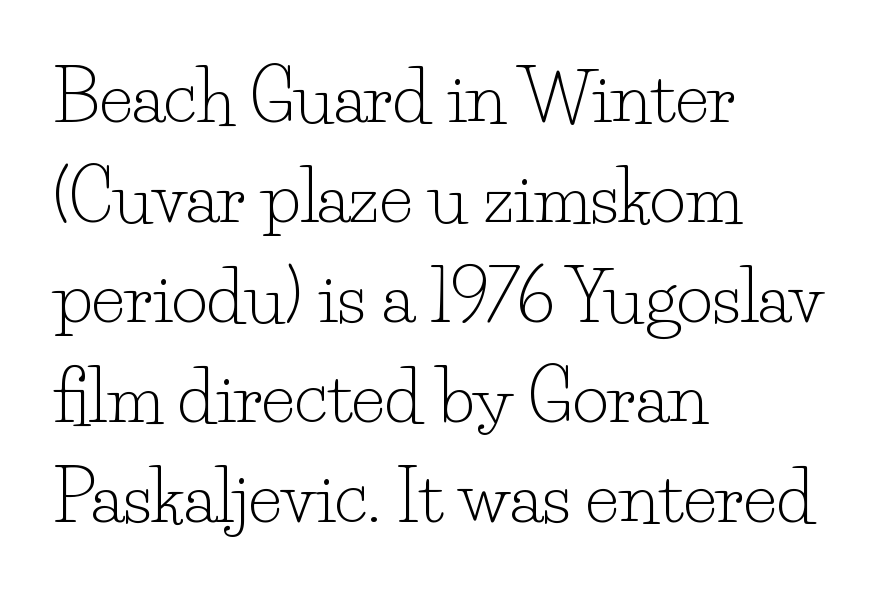
Between one letter and the next there's only the usual sliver of space. A typesetter would call this leading conventional body-copy spacing. The letters stand upright; this is a roman face. Old-style or modern, the face here clearly has serifs. Any mark beneath the type? The region is blank. Compared with a typical body face, this is equally light or lighter still.
